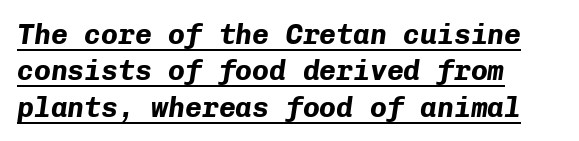
{"italic": "yes", "lean": "right", "slant_degrees": 8, "bold": "yes", "weight": "bold", "width": "normal", "stroke_contrast": "low", "x_height": "medium", "monospaced": "yes", "underline": "yes", "align": "left", "line_spacing": "normal", "line_spacing_ratio": 1.3, "letter_spacing": "normal", "letter_spacing_em": 0.0, "glyph_px": 28}
